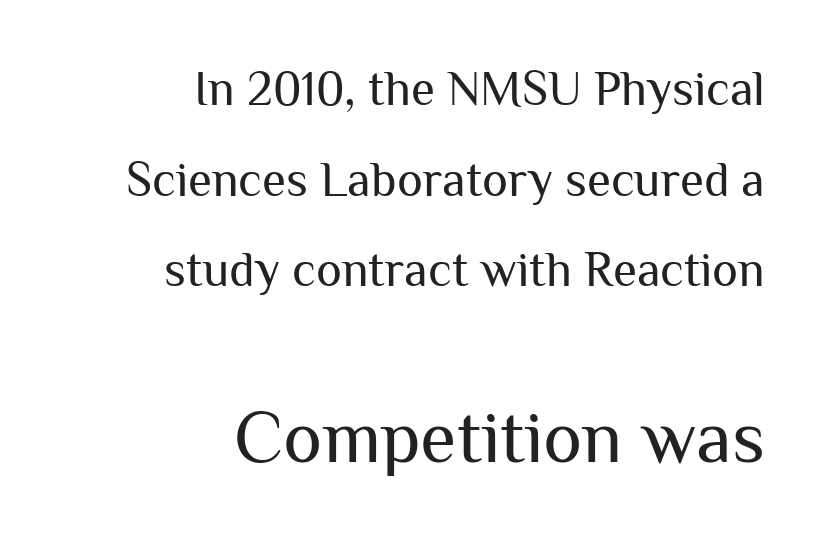
Glance below the letters and you will spot only blank space. The more generous point size was reserved for the lower chunk. Honestly, the letter spacing is just normal — you wouldn't notice it. Observe the absence of serifs on each vertical stroke in this sample. Note the varied advance widths — an 'i' is clearly narrower than an 'm'.
